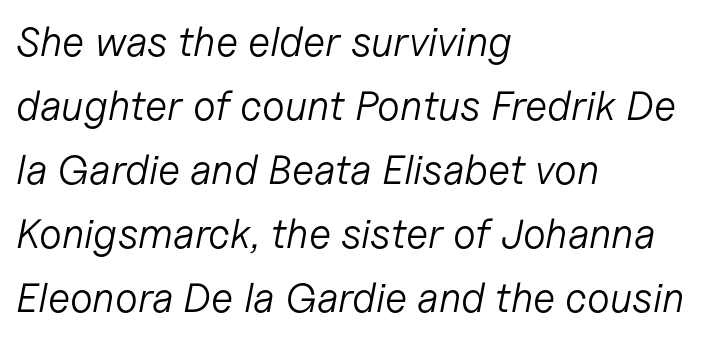
Q: Is the text bold? A: No.
Q: Is the text italic (slanted)? A: Yes, it leans right by about 11 degrees.
Q: Is the text underlined? A: No.
Q: How is the paragraph aligned? A: Left-aligned.
Q: Is the spacing between letters normal or unusually wide? A: Normal.
Q: Is the spacing between lines tight, normal or loose? A: Normal.
Q: Width (condensed, normal, or wide)? A: Normal.
Q: Stroke contrast? A: Low.
Q: x-height? A: Medium.
Q: Monospaced? A: No.
